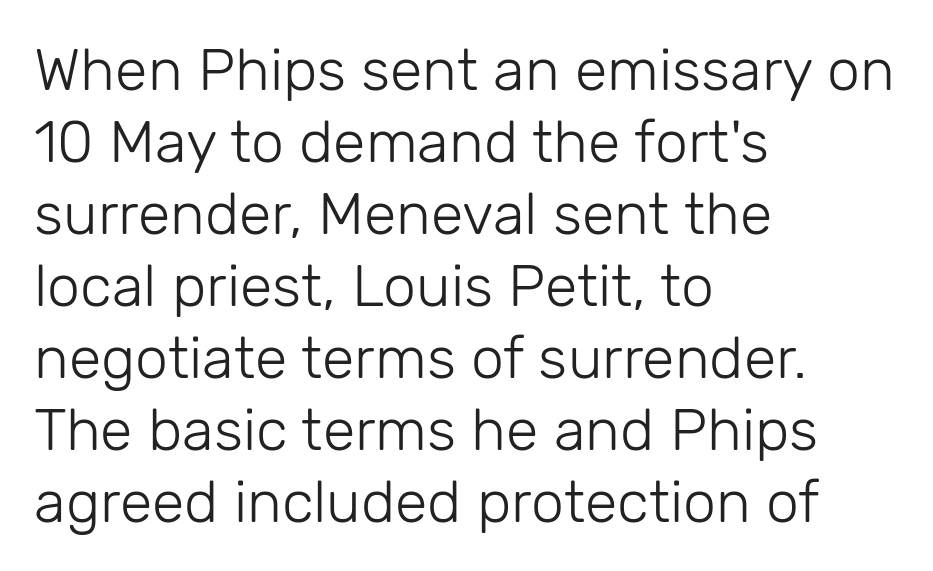
The image shows 59 px light sans-serif type, upright; set left-aligned, line spacing 1.22x, normal letter spacing, not underlined; low stroke contrast and a medium x-height.
